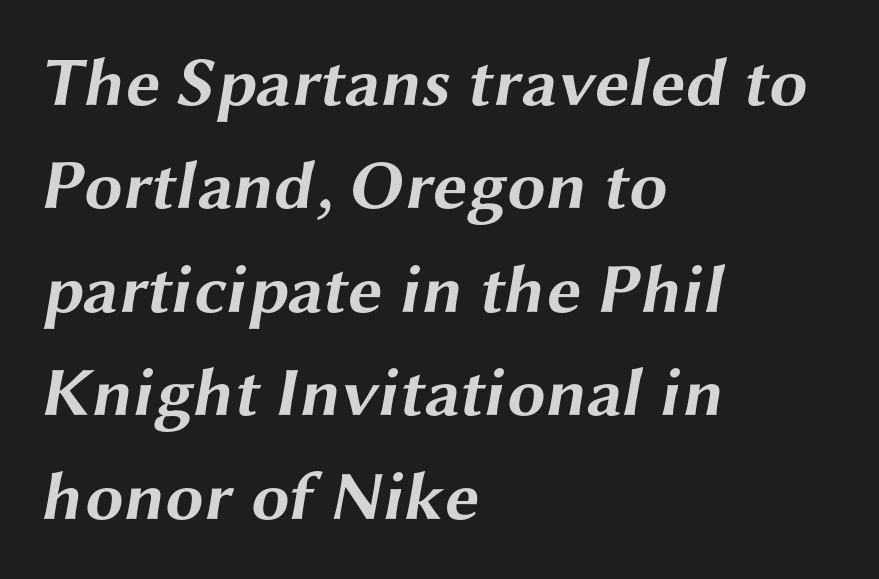
The image shows 69 px bold, wide sans-serif type; set left-aligned, normal line spacing (1.5x), normal letter spacing, not underlined; medium stroke contrast and a medium x-height.
